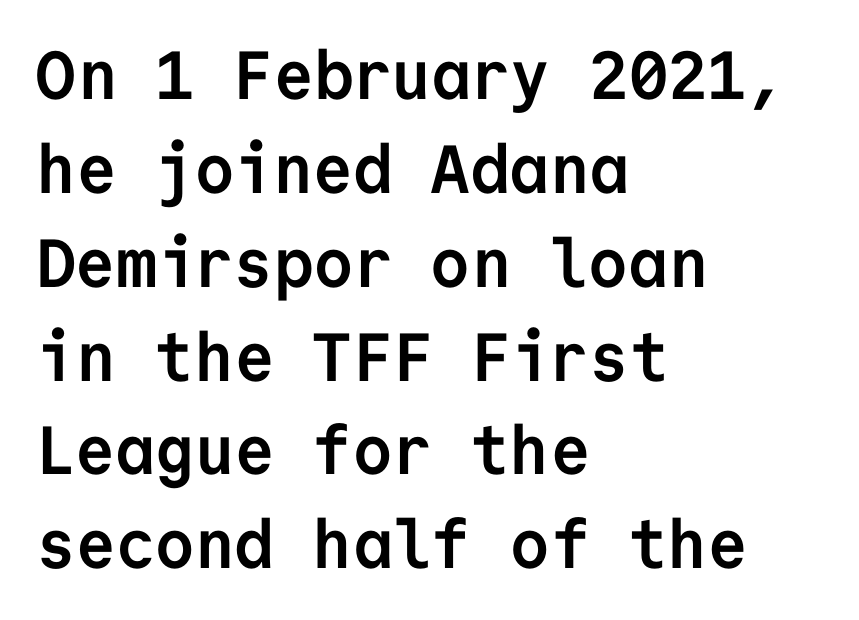
Leading matches the norm, producing a regular column. Bold? Absolutely — the strokes are thick and heavy. Vertical strokes here are truly vertical. Here the designer chose a console-style face with uniform glyph widths. You can tell from the bare stems that sans-serif type was used. The text block is weighted toward the left margin, trailing off unevenly rightward.
